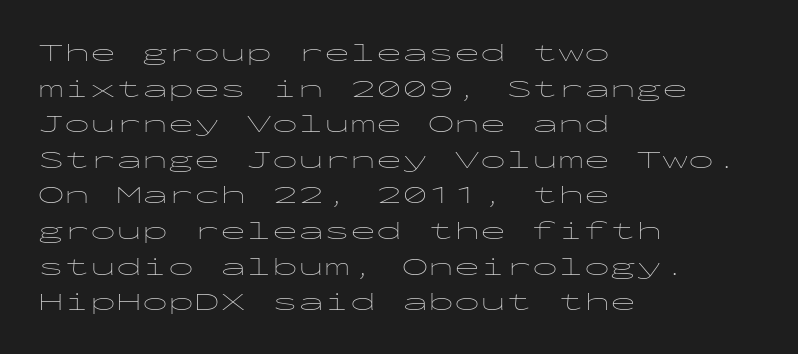
The image shows 26 px text type, upright; set left-aligned, normal line spacing (1.37x), normal letter spacing, not underlined.
